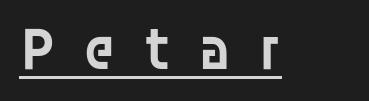
{"serif": "no", "italic": "no", "bold": "semi", "weight": "semibold", "width": "normal", "stroke_contrast": "low", "x_height": "large", "monospaced": "no", "underline": "yes", "letter_spacing": "wide", "letter_spacing_em": 0.42, "glyph_px": 62}
